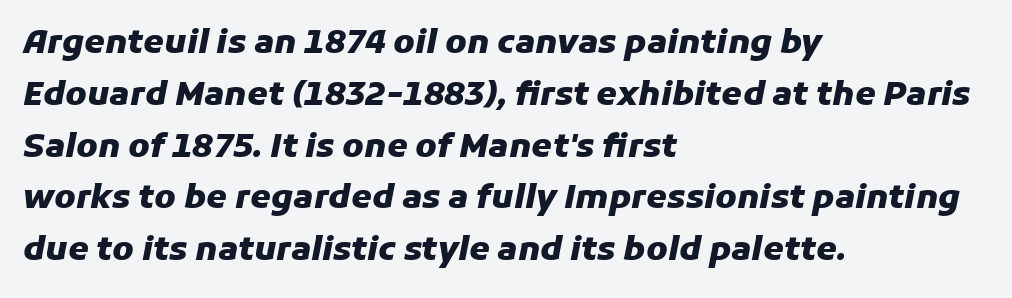
{"italic": "yes", "lean": "right", "slant_degrees": 11, "bold": "yes", "weight": "heavy", "width": "normal", "stroke_contrast": "low", "x_height": "medium", "monospaced": "no", "underline": "no", "align": "left", "line_spacing": "normal", "line_spacing_ratio": 1.57, "letter_spacing": "normal", "letter_spacing_em": 0.0, "glyph_px": 33}
